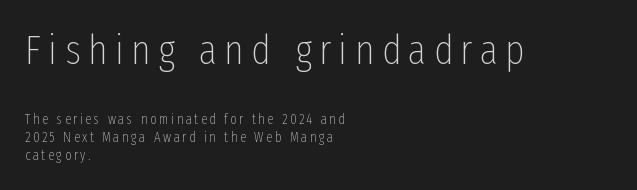
Compare the two chunks: the upper has the greater cap height. Nope, not italic — everything's standing straight. You could not count columns in this text — the font is proportionally spaced. Rows of type keep a routine distance in the vertical direction. Just letters on the line, the space beneath them empty.
